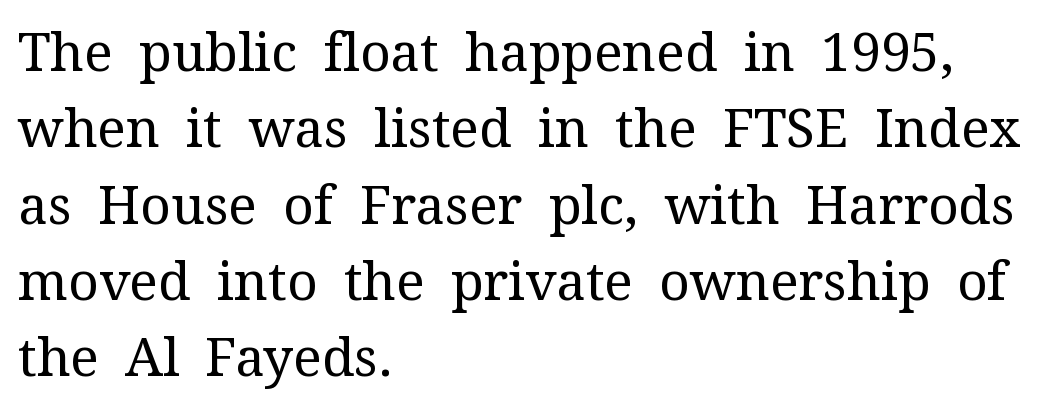
The image shows 53 px regular-weight serif type, upright; set left-aligned, normal line spacing (1.44x), normal letter spacing, not underlined; medium stroke contrast and a medium x-height.
